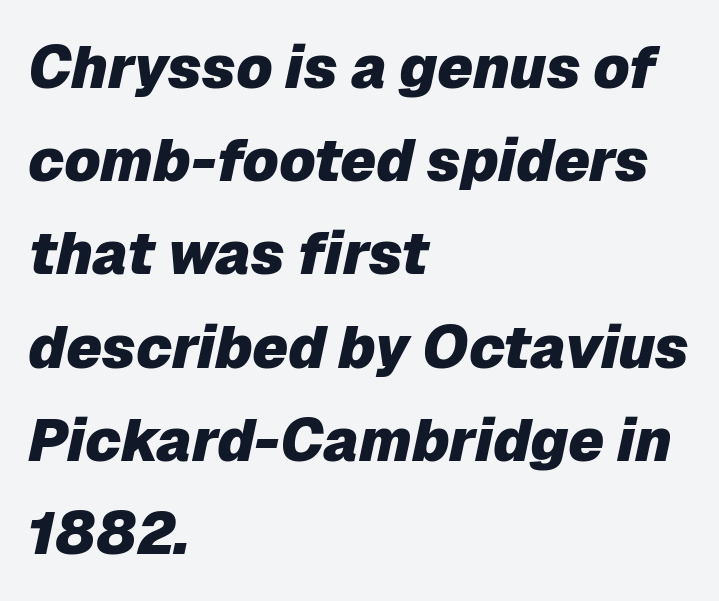
Is this a fixed-width face? No — the glyphs have proportional, varying widths. Notice how the stems are inclined rather than vertical — that's the hallmark of italics. Notice how thick the strokes are: this is what a full bold looks like. Tracking here is standard; glyphs follow each other at the usual distance. Horizontal alignment here is leftward, the default for most running prose.
